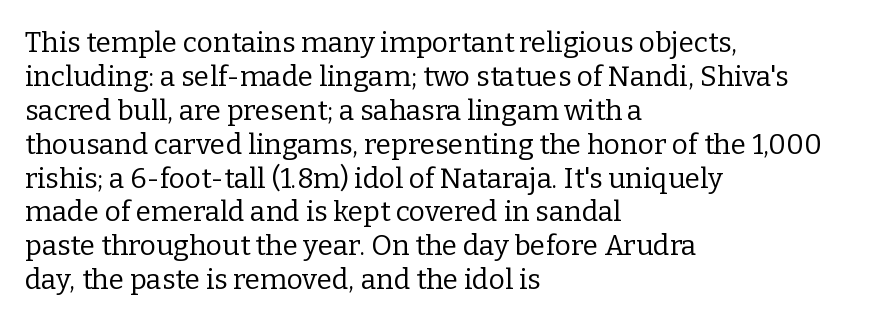
The image shows 28 px regular-weight serif type, upright; set left-aligned, line spacing 1.21x, normal letter spacing, not underlined; low stroke contrast and a medium x-height.
